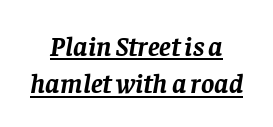
{"serif": "yes", "italic": "yes", "lean": "right", "slant_degrees": 8, "bold": "yes", "weight": "semibold", "width": "normal", "stroke_contrast": "low", "x_height": "large", "monospaced": "no", "underline": "yes", "align": "center", "line_spacing": "normal", "line_spacing_ratio": 1.33, "letter_spacing": "normal", "letter_spacing_em": 0.0, "glyph_px": 28}
